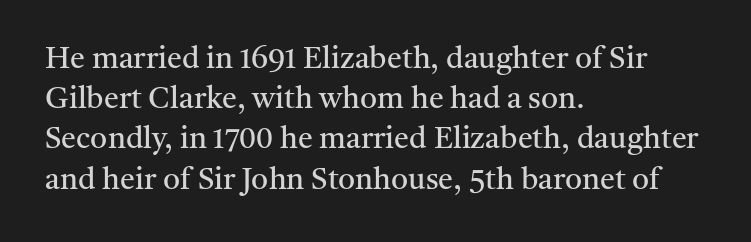
Q: Is the text bold? A: No.
Q: Is the text italic (slanted)? A: No, it is upright.
Q: Is the typeface a serif or a sans-serif typeface? A: Serif.
Q: Is the text underlined? A: No.
Q: How is the paragraph aligned? A: Left-aligned.
Q: Is the spacing between letters normal or unusually wide? A: Normal.
Q: Is the spacing between lines tight, normal or loose? A: Normal.
Q: Width (condensed, normal, or wide)? A: Normal.
Q: Stroke contrast? A: Medium.
Q: x-height? A: Medium.
Q: Monospaced? A: No.
